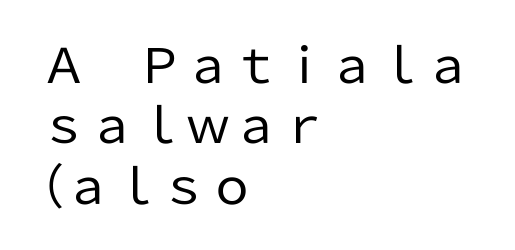
Q: Is the text bold? A: No.
Q: Is the text italic (slanted)? A: No, it is upright.
Q: Is the typeface a serif or a sans-serif typeface? A: Sans-serif.
Q: Is the text underlined? A: No.
Q: How is the paragraph aligned? A: Left-aligned.
Q: Is the spacing between letters normal or unusually wide? A: Normal.
Q: Is the spacing between lines tight, normal or loose? A: Normal.
Q: Width (condensed, normal, or wide)? A: Normal.
Q: Stroke contrast? A: Low.
Q: x-height? A: Medium.
Q: Monospaced? A: No.
